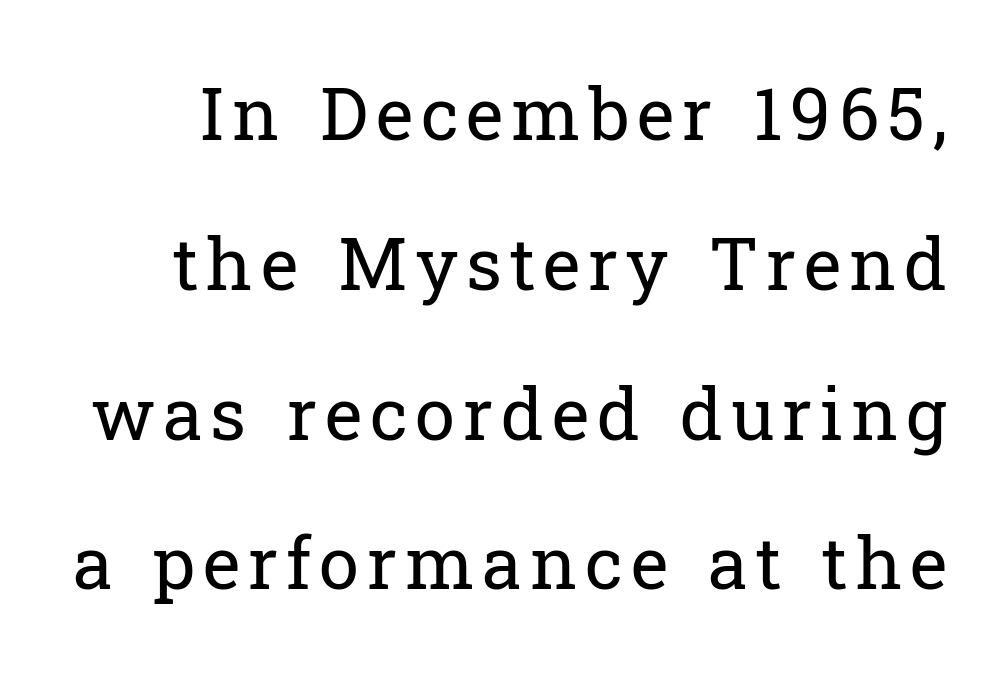
The weight would be labelled regular, book, light, or lighter still. When letters stand straight like this, we call the style roman or upright. Look at the bottom of the vertical strokes: they flare into serifs here. Looks like regular typesetting: each glyph gets only the width it needs. Beneath every word, the page is bare. The line-height multiplier appears high, well above default.
